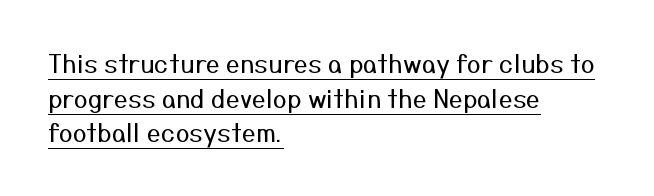
Q: Is the text bold? A: No.
Q: Is the text italic (slanted)? A: No, it is upright.
Q: Is the text underlined? A: Yes.
Q: How is the paragraph aligned? A: Left-aligned.
Q: Is the spacing between letters normal or unusually wide? A: Normal.
Q: Is the spacing between lines tight, normal or loose? A: Normal.
